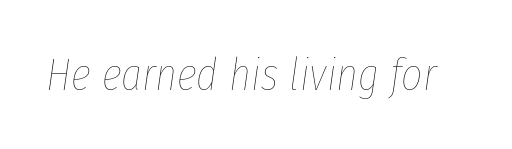
{"italic": "yes", "lean": "right", "slant_degrees": 8, "bold": "no", "weight": "thin", "width": "condensed", "stroke_contrast": "low", "x_height": "medium", "monospaced": "no", "underline": "no", "letter_spacing": "normal", "letter_spacing_em": 0.0, "glyph_px": 46}
